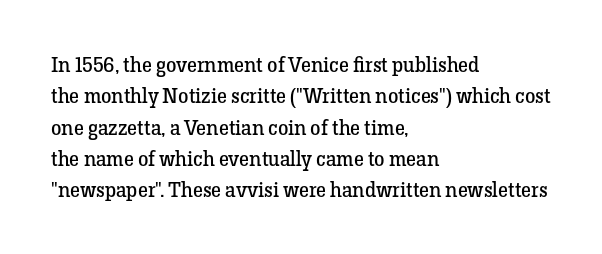
{"italic": "no", "bold": "no", "underline": "no", "align": "left", "line_spacing": "normal", "line_spacing_ratio": 1.49, "letter_spacing": "normal", "letter_spacing_em": 0.0, "glyph_px": 21}
